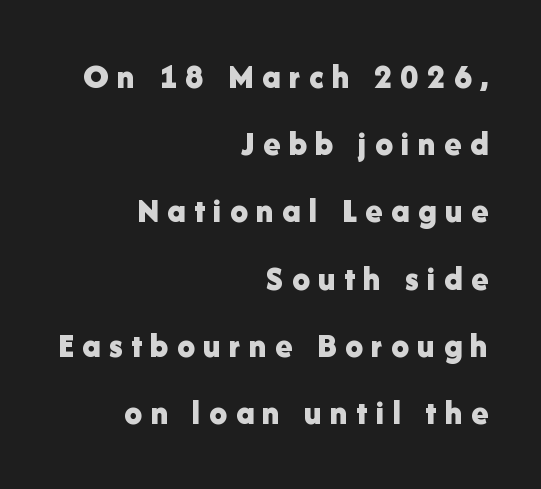
Note the varied advance widths — an 'i' is clearly narrower than an 'm'. Are there feet on the stems? There aren't — it's a sans. What stands out about the letter spacing? Its width — letters are far apart. Underline: absent. Which margin do the lines hug? The right one — the left edge is uneven. The space between consecutive lines is lavish.
